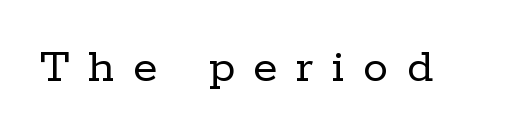
Q: Is the text bold? A: No.
Q: Is the text italic (slanted)? A: No, it is upright.
Q: Is the typeface a serif or a sans-serif typeface? A: Serif.
Q: Is the text underlined? A: No.
Q: Is the spacing between letters normal or unusually wide? A: Unusually wide.
Q: Width (condensed, normal, or wide)? A: Normal.
Q: Stroke contrast? A: Low.
Q: x-height? A: Medium.
Q: Monospaced? A: No.
